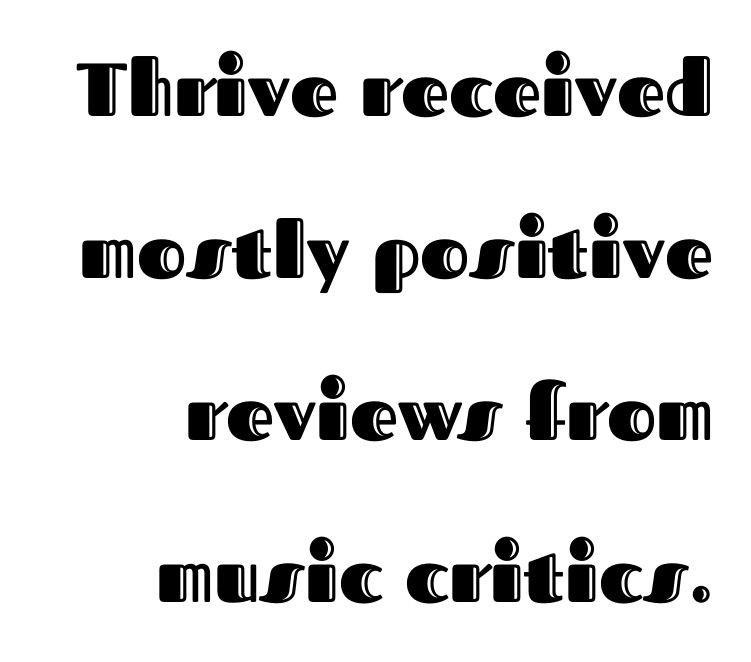
{"italic": "no", "width": "normal", "x_height": "medium", "monospaced": "no", "underline": "no", "align": "right", "line_spacing": "loose", "line_spacing_ratio": 2.16, "letter_spacing": "normal", "letter_spacing_em": 0.0, "glyph_px": 75}
